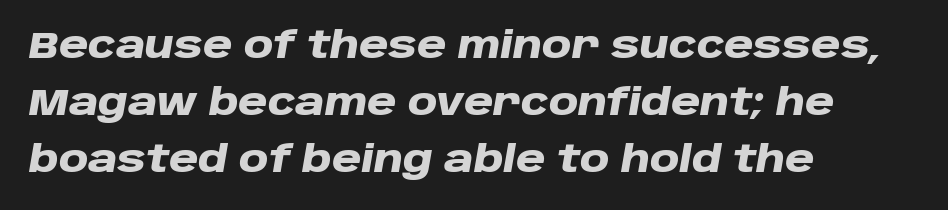
Q: Is the text bold? A: Yes.
Q: Is the text italic (slanted)? A: Yes, it leans right by about 10 degrees.
Q: Is the text underlined? A: No.
Q: How is the paragraph aligned? A: Left-aligned.
Q: Is the spacing between letters normal or unusually wide? A: Normal.
Q: Is the spacing between lines tight, normal or loose? A: Normal.
Q: Width (condensed, normal, or wide)? A: Wide.
Q: Stroke contrast? A: Low.
Q: x-height? A: Large.
Q: Monospaced? A: No.
